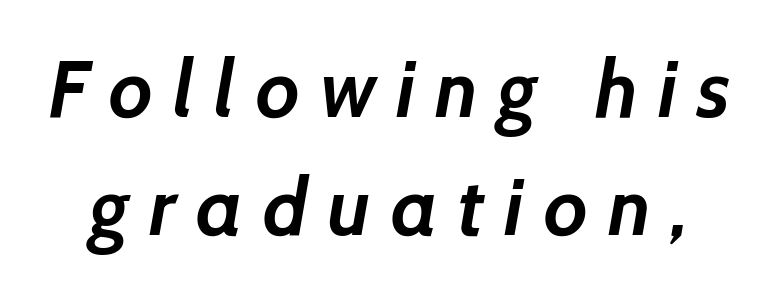
The image shows 80 px semibold sans-serif type; set normal line spacing (1.48x), unusually wide letter spacing (+0.25 em), not underlined; low stroke contrast and a medium x-height.
